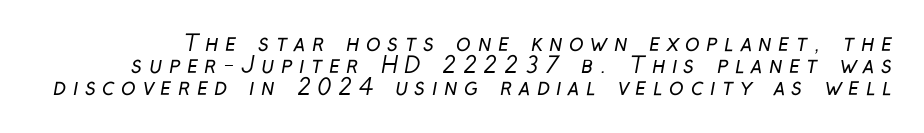
The image shows 22 px text type; set tight line spacing (0.99x), unusually wide letter spacing (+0.3 em), not underlined.
